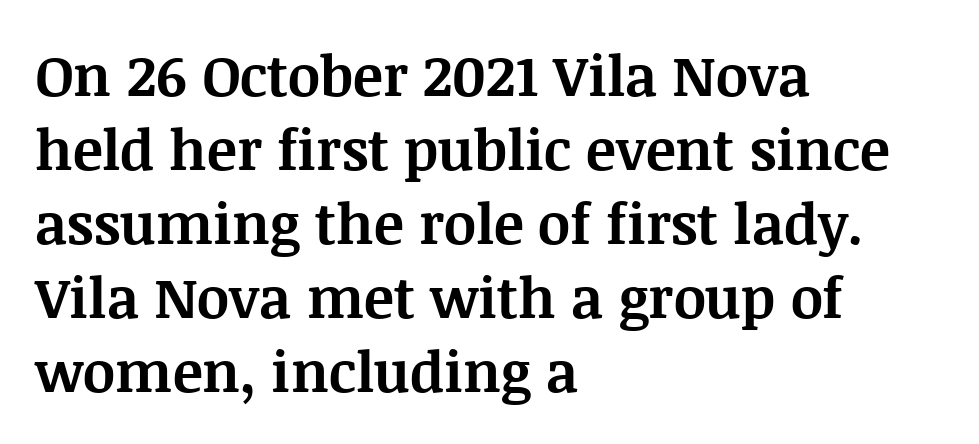
Compared with typical paragraphs, the rows here are spaced about the same. Here the designer chose a conventional face with non-uniform glyph widths. Notice how thick the strokes are: this is what a full bold looks like. Honestly, the letter spacing is just normal — you wouldn't notice it. Alignment: flush left. Italic: no, the glyphs are upright roman.
